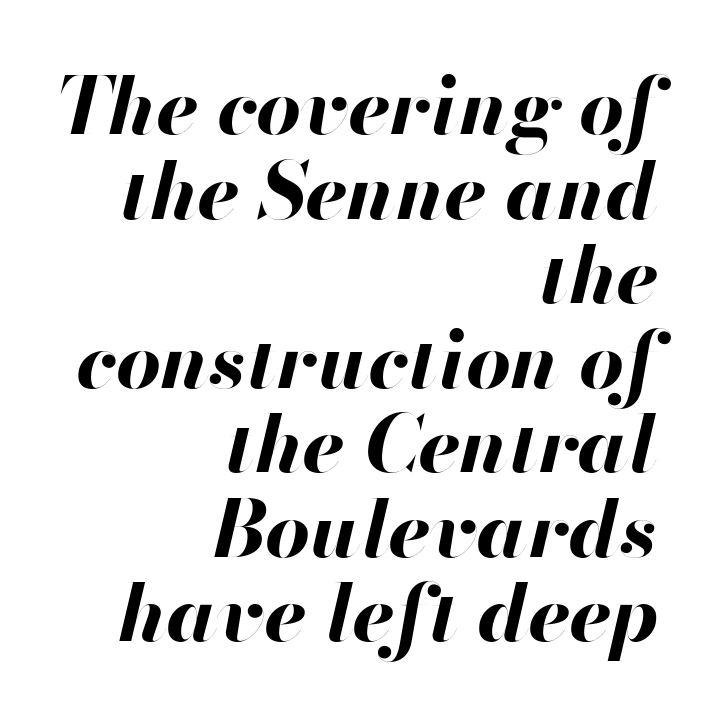
The image shows 79 px bold type, italic (leaning right); set right-aligned, tight line spacing (1.07x), normal letter spacing, not underlined; high stroke contrast and a small x-height.
